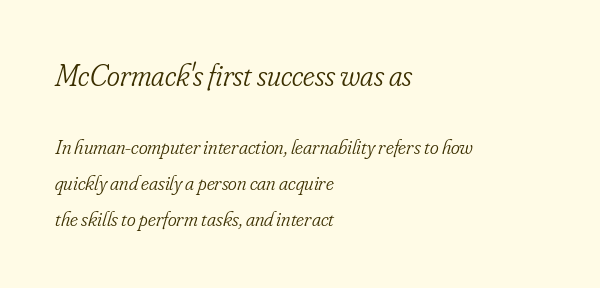
{"serif": "yes", "italic": "yes", "lean": "right", "slant_degrees": 16, "bold": "no", "weight": "light", "width": "condensed", "stroke_contrast": "low", "x_height": "small", "monospaced": "no", "underline": "no", "align": "left", "line_spacing_ratio": 1.72, "letter_spacing": "normal", "letter_spacing_em": 0.0, "larger_block": "first", "size_ratio": 1.48, "glyph_px": 31}
